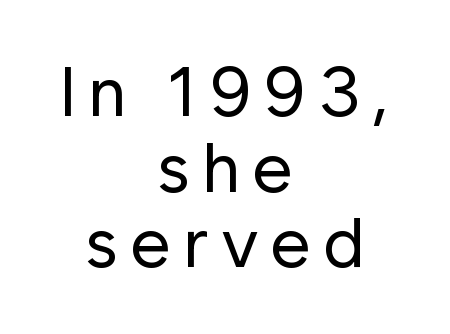
Q: Is the text bold? A: No.
Q: Is the text italic (slanted)? A: No, it is upright.
Q: Is the typeface a serif or a sans-serif typeface? A: Sans-serif.
Q: Is the text underlined? A: No.
Q: How is the paragraph aligned? A: Centered.
Q: Is the spacing between lines tight, normal or loose? A: Tight.
Q: Width (condensed, normal, or wide)? A: Normal.
Q: Stroke contrast? A: Low.
Q: x-height? A: Medium.
Q: Monospaced? A: No.
